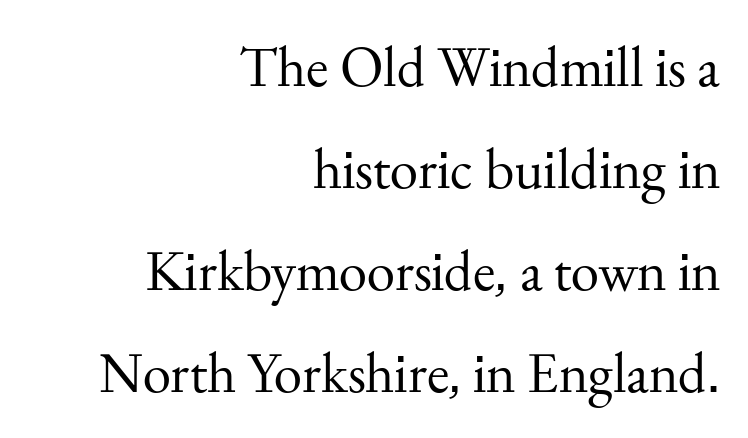
Q: Is the text bold? A: No.
Q: Is the text italic (slanted)? A: No, it is upright.
Q: Is the typeface a serif or a sans-serif typeface? A: Serif.
Q: Is the text underlined? A: No.
Q: How is the paragraph aligned? A: Right-aligned.
Q: Is the spacing between letters normal or unusually wide? A: Normal.
Q: Width (condensed, normal, or wide)? A: Normal.
Q: Stroke contrast? A: Medium.
Q: x-height? A: Small.
Q: Monospaced? A: No.
